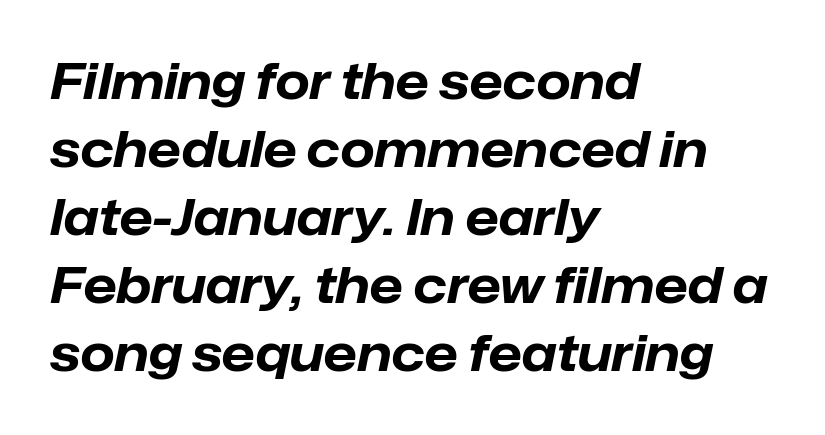
Q: Is the text bold? A: Yes.
Q: Is the text italic (slanted)? A: Yes, it leans right by about 12 degrees.
Q: Is the text underlined? A: No.
Q: How is the paragraph aligned? A: Left-aligned.
Q: Is the spacing between letters normal or unusually wide? A: Normal.
Q: Is the spacing between lines tight, normal or loose? A: Normal.
Q: Width (condensed, normal, or wide)? A: Normal.
Q: Stroke contrast? A: Low.
Q: x-height? A: Medium.
Q: Monospaced? A: No.
